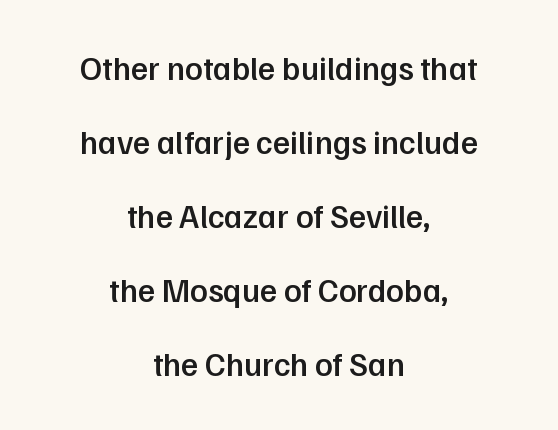
The image shows 33 px semibold sans-serif type, upright; set centered, loose line spacing (2.24x), normal letter spacing, not underlined; low stroke contrast and a medium x-height.
